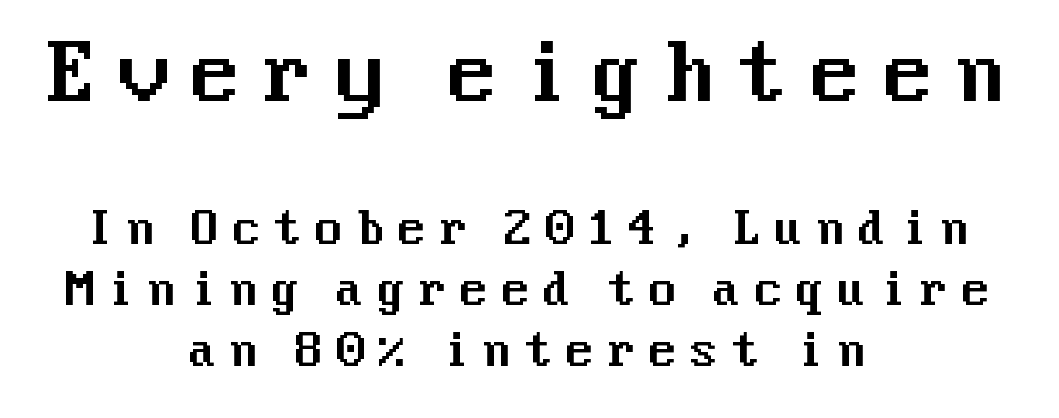
Typeset on center — no edge is straight. Type size steps down from the first block to the second. The strip under each line holds only bare page. In terms of letterform style, serifs are entirely absent.
